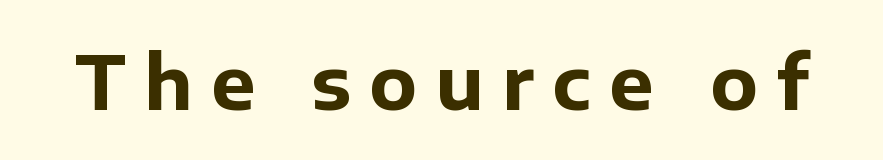
Q: Is the text bold? A: Yes.
Q: Is the text italic (slanted)? A: No, it is upright.
Q: Is the typeface a serif or a sans-serif typeface? A: Sans-serif.
Q: Is the text underlined? A: No.
Q: Is the spacing between letters normal or unusually wide? A: Unusually wide.
Q: Width (condensed, normal, or wide)? A: Normal.
Q: Stroke contrast? A: Low.
Q: x-height? A: Medium.
Q: Monospaced? A: No.
